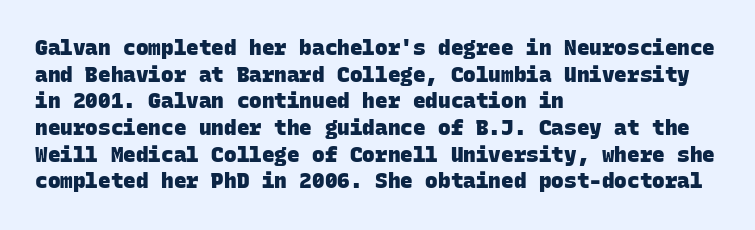
Q: Is the text bold? A: Yes.
Q: Is the text underlined? A: No.
Q: How is the paragraph aligned? A: Left-aligned.
Q: Is the spacing between letters normal or unusually wide? A: Normal.
Q: Is the spacing between lines tight, normal or loose? A: Normal.
